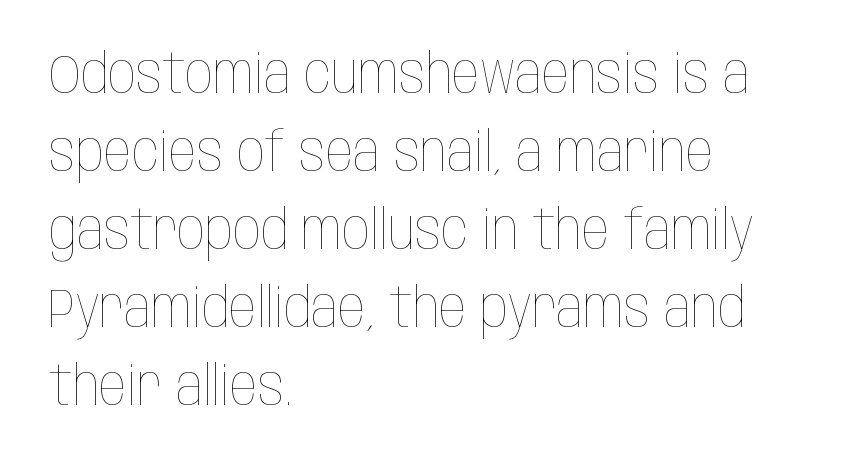
{"italic": "no", "bold": "no", "weight": "thin", "width": "condensed", "stroke_contrast": "low", "x_height": "large", "monospaced": "no", "underline": "no", "align": "left", "line_spacing": "normal", "line_spacing_ratio": 1.42, "letter_spacing": "normal", "letter_spacing_em": 0.0, "glyph_px": 55}
